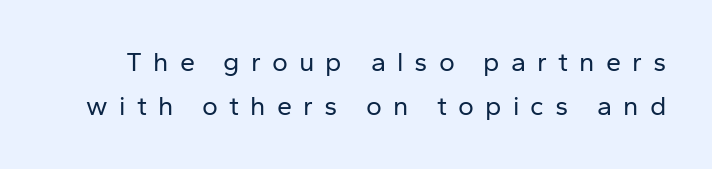
The foot of each line stays bare and open. The line texture is sparse and dotted thanks to wide tracking. The rows are spaced the way most documents space them. Upright lettering throughout. The strokes are not fattened; the text isn't bold.
